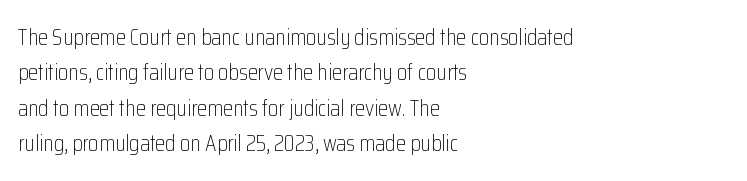
Q: Is the text bold? A: No.
Q: Is the text italic (slanted)? A: No, it is upright.
Q: Is the text underlined? A: No.
Q: How is the paragraph aligned? A: Left-aligned.
Q: Is the spacing between letters normal or unusually wide? A: Normal.
Q: Is the spacing between lines tight, normal or loose? A: Normal.
